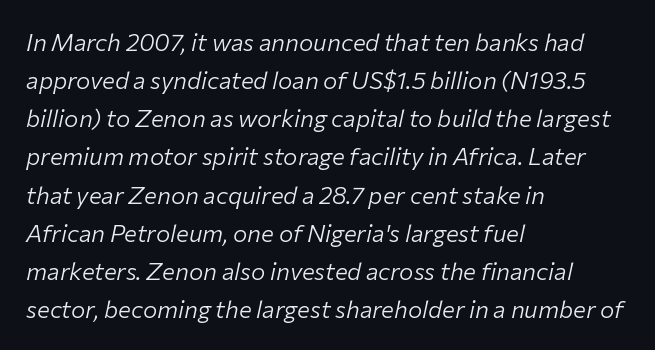
{"italic": "yes", "lean": "right", "slant_degrees": 12, "bold": "no", "underline": "no", "align": "left", "line_spacing": "normal", "line_spacing_ratio": 1.59, "letter_spacing": "normal", "letter_spacing_em": 0.0, "glyph_px": 24}
